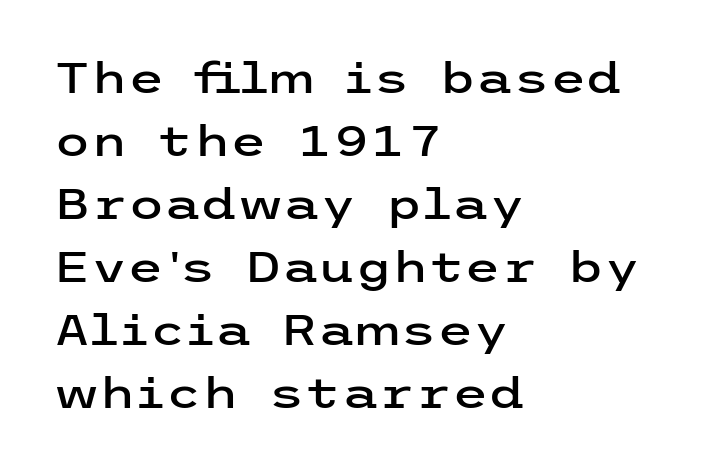
The image shows 42 px wide sans-serif type, upright; set left-aligned, normal line spacing (1.5x), normal letter spacing, not underlined; low stroke contrast and a medium x-height.
